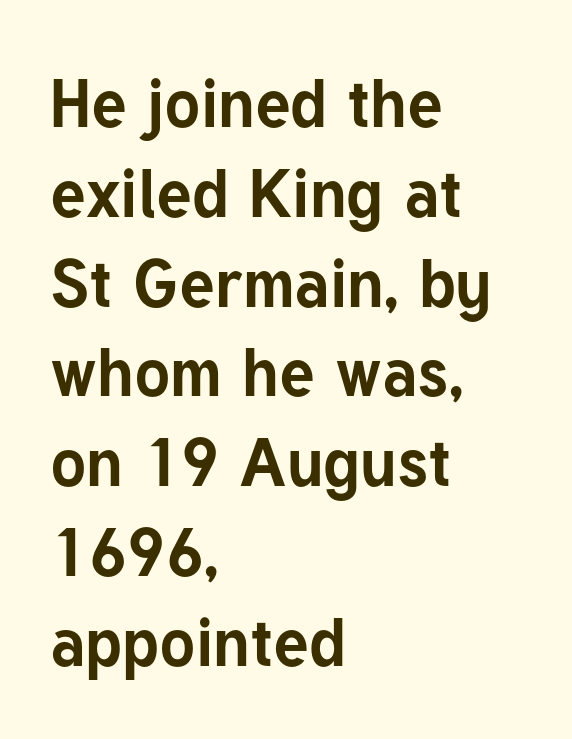
The image shows 67 px bold sans-serif type, upright; set left-aligned, normal line spacing (1.34x), normal letter spacing, not underlined; low stroke contrast and a medium x-height.
